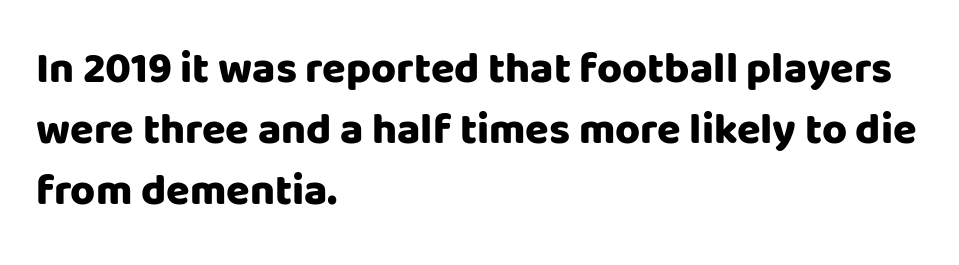
{"serif": "no", "italic": "no", "bold": "yes", "weight": "heavy", "width": "normal", "stroke_contrast": "low", "x_height": "large", "monospaced": "no", "underline": "no", "align": "left", "line_spacing": "normal", "line_spacing_ratio": 1.42, "letter_spacing": "normal", "letter_spacing_em": 0.0, "glyph_px": 43}
